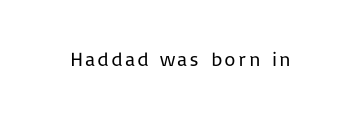
Q: Is the text bold? A: No.
Q: Is the text italic (slanted)? A: No, it is upright.
Q: Is the text underlined? A: No.
